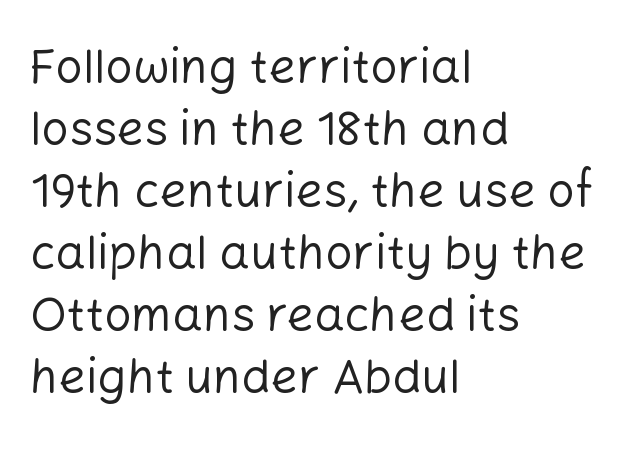
{"serif": "no", "italic": "no", "bold": "no", "weight": "regular", "width": "normal", "stroke_contrast": "low", "x_height": "medium", "monospaced": "no", "underline": "no", "align": "left", "line_spacing": "normal", "line_spacing_ratio": 1.29, "letter_spacing": "normal", "letter_spacing_em": 0.0, "glyph_px": 48}
